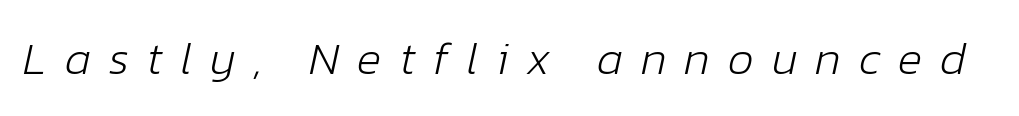
{"italic": "yes", "lean": "right", "slant_degrees": 12, "bold": "no", "weight": "light", "width": "normal", "stroke_contrast": "low", "x_height": "medium", "monospaced": "no", "underline": "no", "letter_spacing": "wide", "letter_spacing_em": 0.39, "glyph_px": 46}
